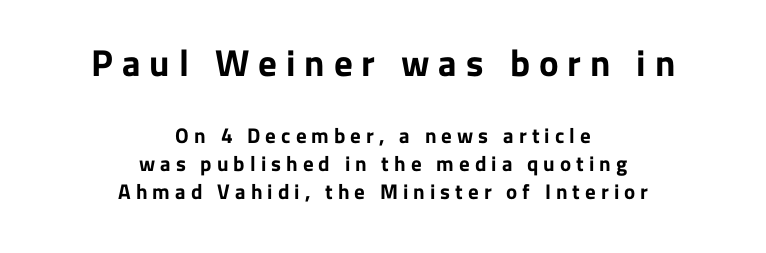
The leading is moderate, giving the passage an even texture. Decoration check: the copy has no underline. Stroke terminals: plain, sans-serif. You can tell it's not italic because the verticals are truly vertical. The face used here is proportionally spaced, like ordinary book or web type.
